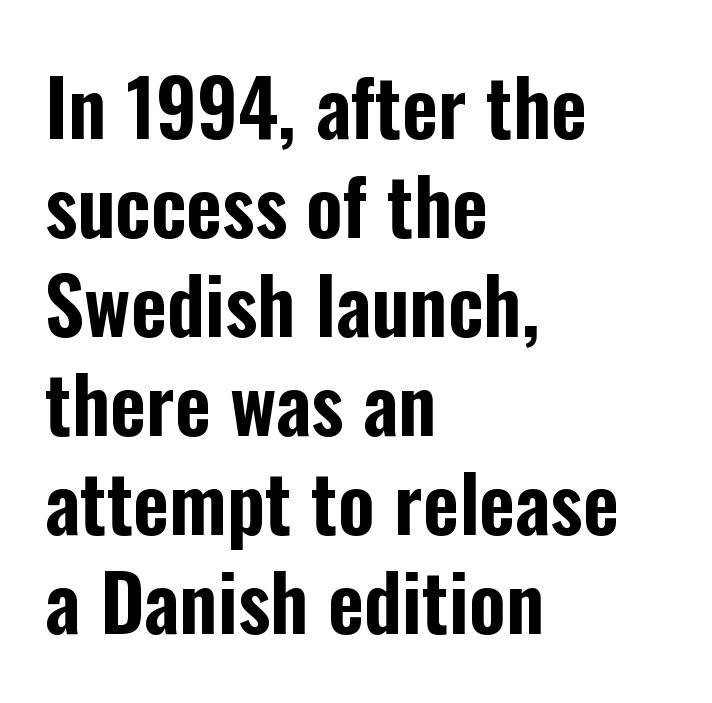
The image shows 78 px condensed sans-serif type, upright; set left-aligned, normal line spacing (1.27x), normal letter spacing, not underlined; low stroke contrast and a medium x-height.
